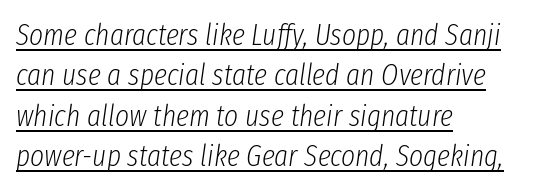
Q: Is the text bold? A: No.
Q: Is the text italic (slanted)? A: Yes, it leans right by about 8 degrees.
Q: Is the text underlined? A: Yes.
Q: How is the paragraph aligned? A: Left-aligned.
Q: Is the spacing between letters normal or unusually wide? A: Normal.
Q: Is the spacing between lines tight, normal or loose? A: Normal.
Q: Width (condensed, normal, or wide)? A: Condensed.
Q: Stroke contrast? A: Low.
Q: x-height? A: Medium.
Q: Monospaced? A: No.
